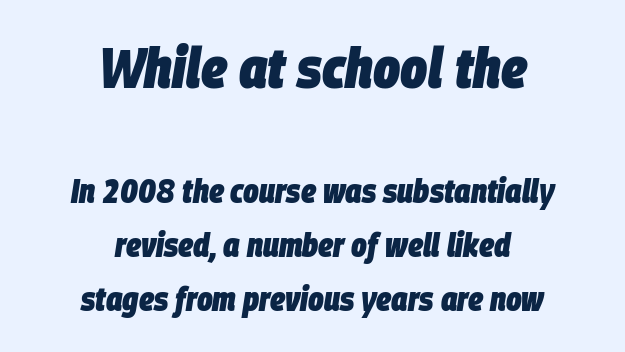
Q: Is the text bold? A: Yes.
Q: Is the text italic (slanted)? A: Yes, it leans right by about 9 degrees.
Q: Is the text underlined? A: No.
Q: How is the paragraph aligned? A: Centered.
Q: Is the spacing between letters normal or unusually wide? A: Normal.
Q: Is the spacing between lines tight, normal or loose? A: Normal.
Q: Which block of text is set in a larger size, the first (top) or the second (bottom)? A: The first (top) one.
Q: Width (condensed, normal, or wide)? A: Condensed.
Q: Stroke contrast? A: Low.
Q: x-height? A: Large.
Q: Monospaced? A: No.
